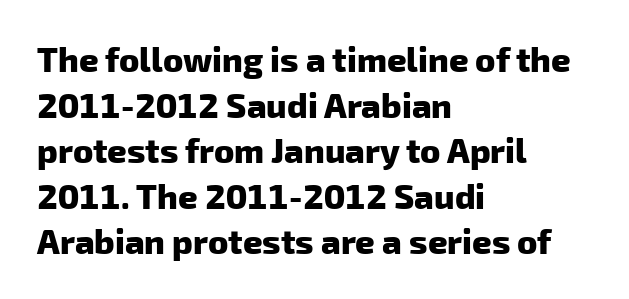
Q: Is the text bold? A: Yes.
Q: Is the typeface a serif or a sans-serif typeface? A: Sans-serif.
Q: Is the text underlined? A: No.
Q: How is the paragraph aligned? A: Left-aligned.
Q: Is the spacing between letters normal or unusually wide? A: Normal.
Q: Is the spacing between lines tight, normal or loose? A: Normal.
Q: Width (condensed, normal, or wide)? A: Normal.
Q: Stroke contrast? A: Low.
Q: x-height? A: Medium.
Q: Monospaced? A: No.
